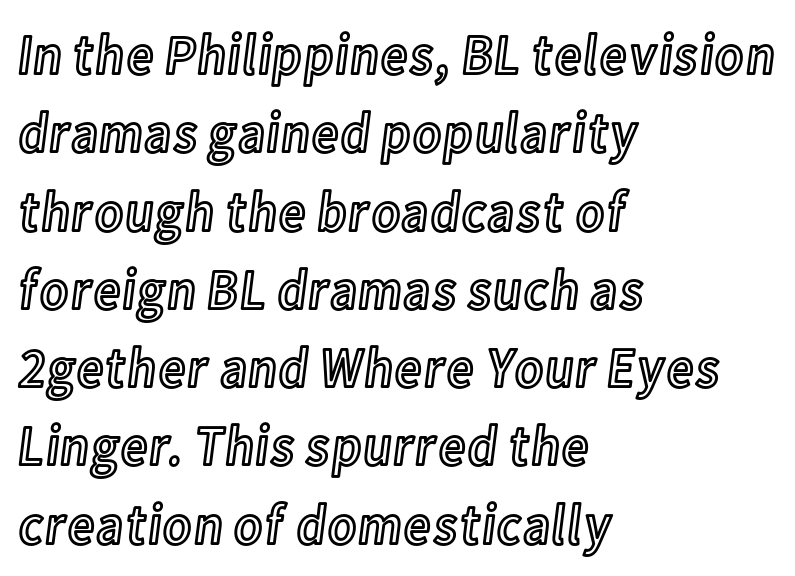
Check the space under the baseline: it is left empty. Reading down the column, the eye jumps a familiar distance to each next line. This sample has the flowing, uneven cadence of proportional lettering. The lines in this sample share a left origin and differ only in where they stop.
